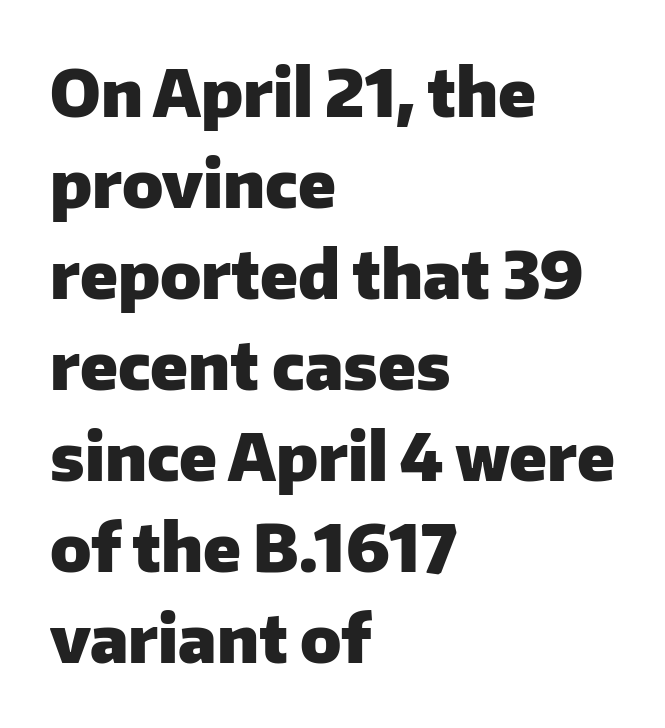
The image shows 65 px heavy sans-serif type, upright; set left-aligned, normal line spacing (1.4x), normal letter spacing, not underlined; low stroke contrast and a medium x-height.
